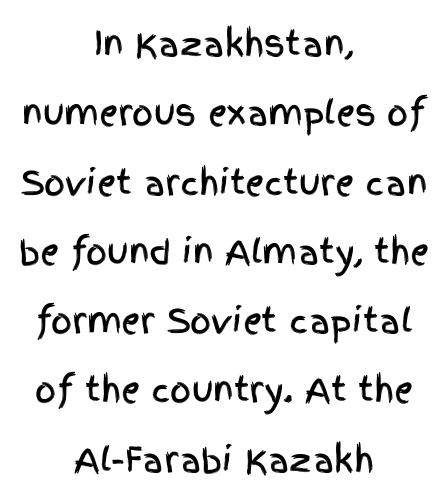
{"serif": "no", "italic": "no", "width": "condensed", "x_height": "large", "monospaced": "no", "underline": "no", "align": "center", "line_spacing": "loose", "line_spacing_ratio": 2.1, "letter_spacing": "normal", "letter_spacing_em": 0.0, "glyph_px": 33}
